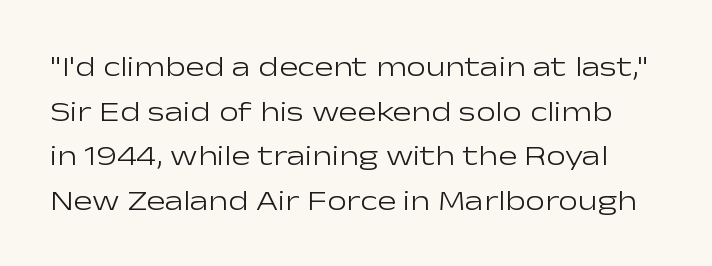
The image shows 28 px light, wide sans-serif type, upright; set normal line spacing (1.59x), normal letter spacing, not underlined; low stroke contrast and a medium x-height.
